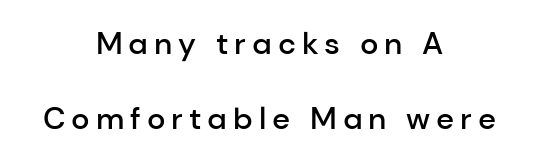
The face used here is a semibold: visibly heavier than regular, lighter than bold. The face used here is proportionally spaced, like ordinary book or web type. Nope, not italic — everything's standing straight. Caption: multi-line text, centered on the measure. You could fit nearly another row in the gap between these rows.
